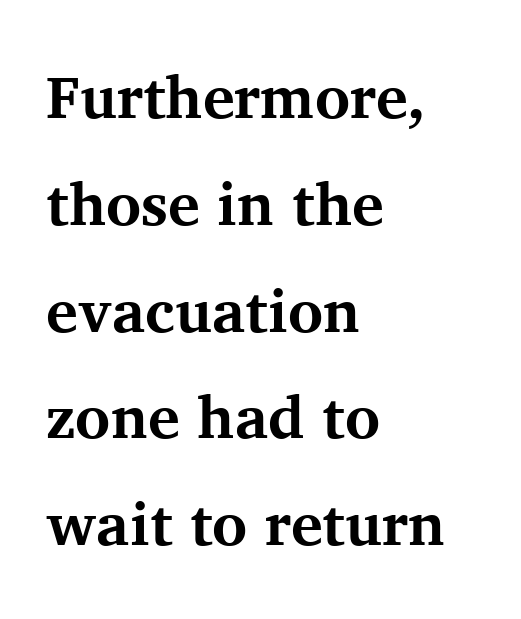
The image shows 60 px bold serif type, upright; set left-aligned, line spacing 1.78x, normal letter spacing, not underlined; medium stroke contrast and a medium x-height.
